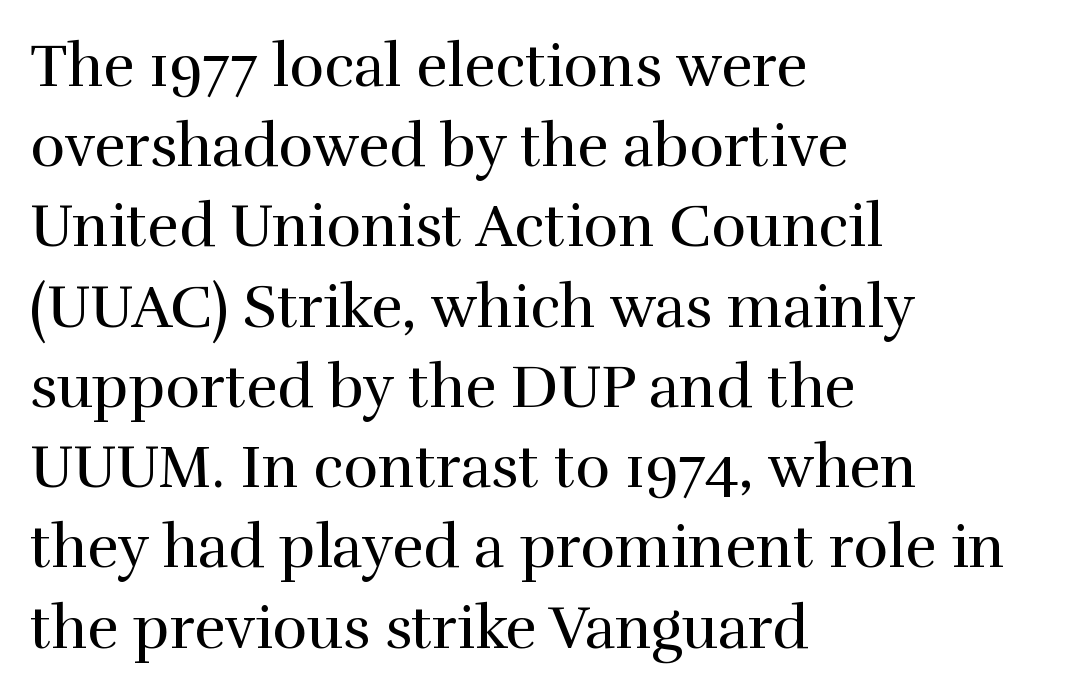
{"serif": "yes", "italic": "no", "bold": "no", "weight": "regular", "width": "normal", "x_height": "medium", "monospaced": "no", "underline": "no", "align": "left", "line_spacing": "normal", "line_spacing_ratio": 1.36, "letter_spacing": "normal", "letter_spacing_em": 0.0, "glyph_px": 59}
